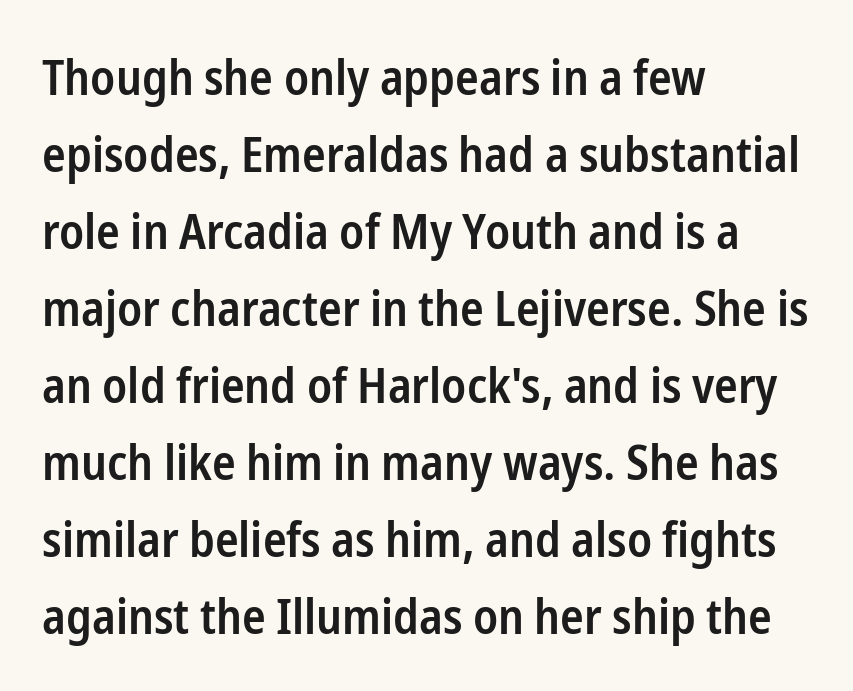
{"serif": "no", "italic": "no", "bold": "semi", "weight": "semibold", "width": "condensed", "stroke_contrast": "low", "x_height": "medium", "monospaced": "no", "underline": "no", "align": "left", "line_spacing": "normal", "line_spacing_ratio": 1.57, "letter_spacing": "normal", "letter_spacing_em": 0.0, "glyph_px": 49}
